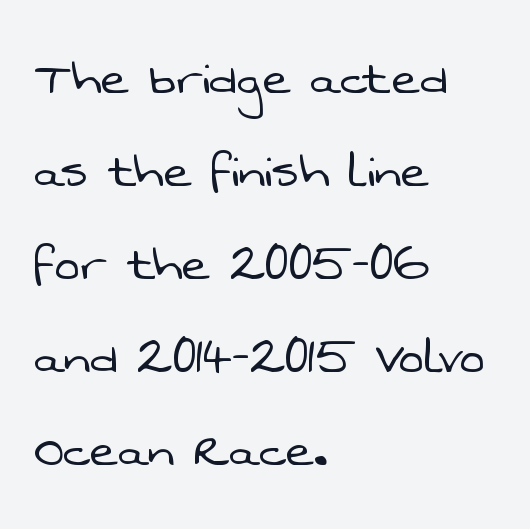
The image shows 60 px light sans-serif type; set left-aligned, normal line spacing (1.55x), normal letter spacing, not underlined; low stroke contrast and a medium x-height.
